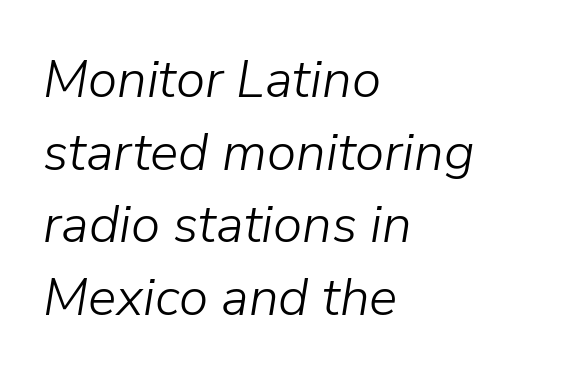
{"italic": "yes", "lean": "right", "slant_degrees": 9, "bold": "no", "weight": "light", "width": "normal", "stroke_contrast": "low", "x_height": "medium", "monospaced": "no", "underline": "no", "align": "left", "line_spacing": "normal", "line_spacing_ratio": 1.37, "letter_spacing": "normal", "letter_spacing_em": 0.0, "glyph_px": 53}
